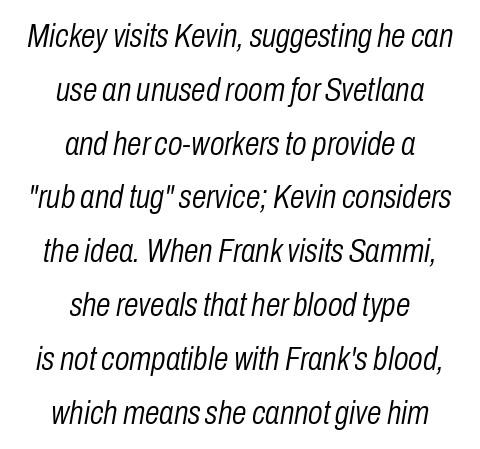
Q: Is the text bold? A: No.
Q: Is the text italic (slanted)? A: Yes, it leans right by about 10 degrees.
Q: Is the text underlined? A: No.
Q: How is the paragraph aligned? A: Centered.
Q: Is the spacing between letters normal or unusually wide? A: Normal.
Q: Is the spacing between lines tight, normal or loose? A: Normal.
Q: Width (condensed, normal, or wide)? A: Condensed.
Q: Stroke contrast? A: Low.
Q: x-height? A: Medium.
Q: Monospaced? A: No.
